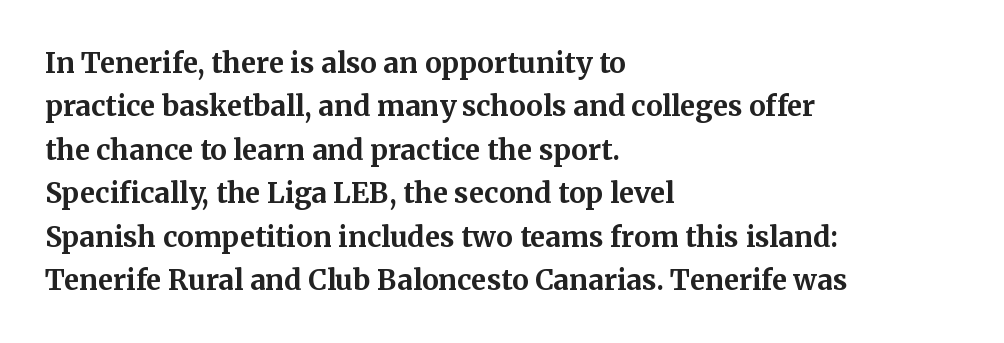
A roman cut, with each character standing at attention. Nobody drew a line under any word here. The face used here is proportionally spaced, like ordinary book or web type. A typesetter would label this face a serif. Regular leading. A typesetter would call this zero additional tracking.
